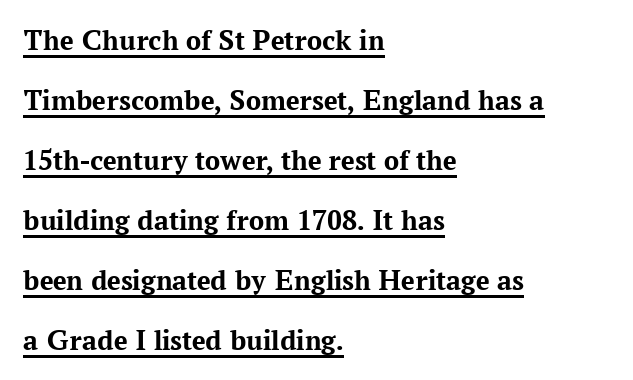
The tracking reads as untouched default to a designer's eye. Ascenders rise straight up at ninety degrees. This sample trades compactness for vertical openness between lines. Heavy, bold letterforms.
